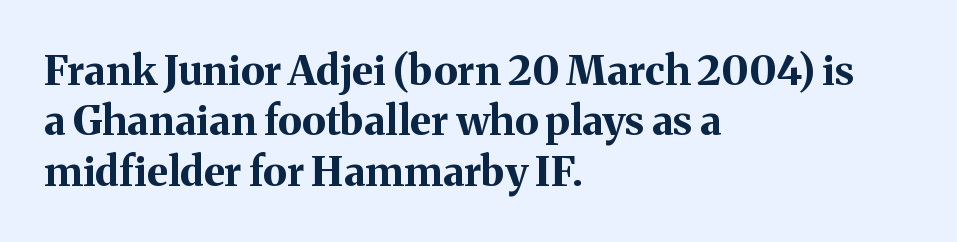
It's the straight-up-and-down kind of type. The glyphs have the mass of a bold cut. Quick note: underline off. The glyphs in this specimen are seriffed. The tracking reads as untouched default to a designer's eye. The typesetter chose a ragged-right arrangement here.
